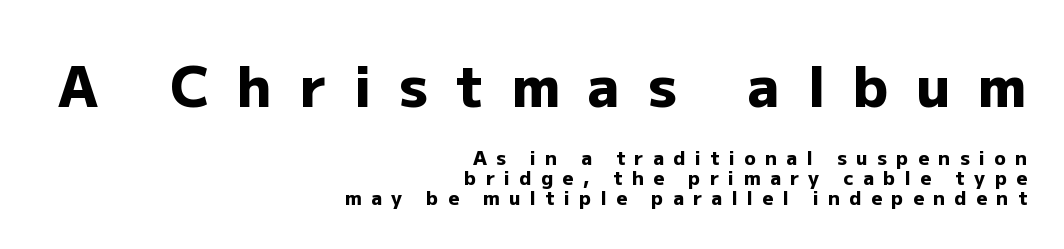
The image shows 56 px heavy sans-serif type, upright; set right-aligned, tight line spacing (1.06x), unusually wide letter spacing (+0.5 em), not underlined; the first (top) block is 2.95x larger; low stroke contrast and a medium x-height.
